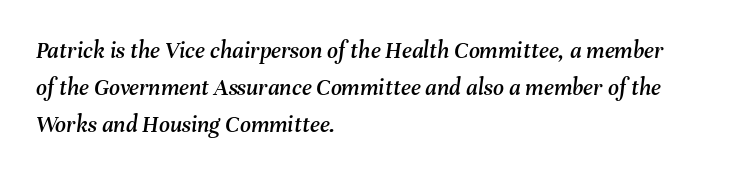
The image shows 24 px text type, italic (leaning right); set left-aligned, normal line spacing (1.54x), normal letter spacing, not underlined.
